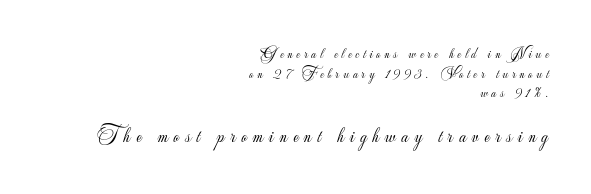
Q: Is the text bold? A: No.
Q: Is the text italic (slanted)? A: Yes.
Q: Is the text underlined? A: No.
Q: How is the paragraph aligned? A: Right-aligned.
Q: Is the spacing between letters normal or unusually wide? A: Unusually wide.
Q: Is the spacing between lines tight, normal or loose? A: Normal.
Q: Which block of text is set in a larger size, the first (top) or the second (bottom)? A: The second (bottom) one.
